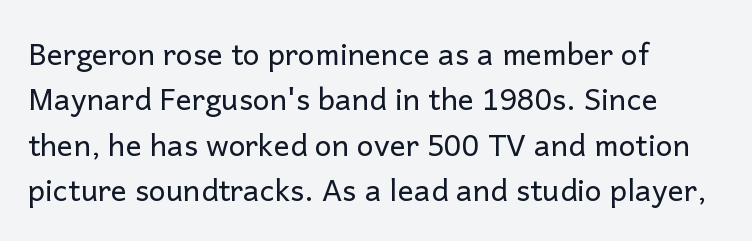
Is this a fixed-width face? No — the glyphs have proportional, varying widths. Stroke thickness stays within the range of a standard reading face or lighter. These lines are composed in type without serifs. Reading down the column, the eye jumps a familiar distance to each next line. Posture: upright roman.
